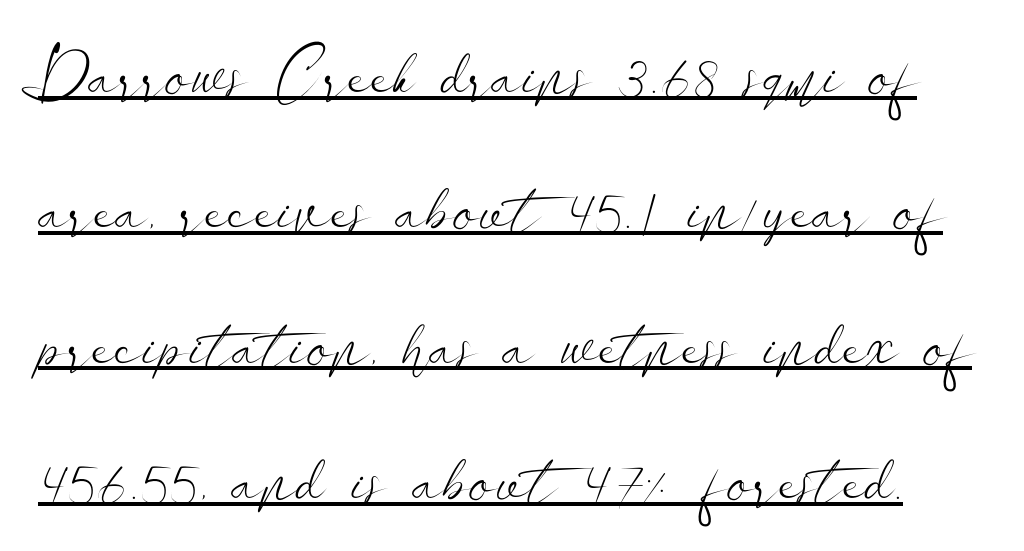
Letterform terminals end flat and unadorned throughout the passage. The strokes are not fattened; the text isn't bold. The rendering uses natural spacing where letterforms have individual widths.
